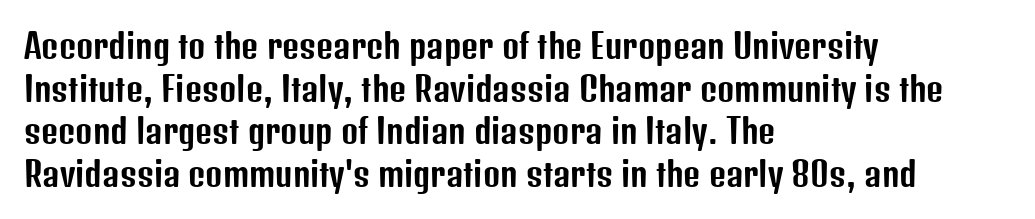
{"serif": "no", "italic": "no", "width": "condensed", "stroke_contrast": "low", "x_height": "medium", "monospaced": "no", "underline": "no", "align": "left", "line_spacing": "normal", "line_spacing_ratio": 1.29, "letter_spacing": "normal", "letter_spacing_em": 0.0, "glyph_px": 33}
